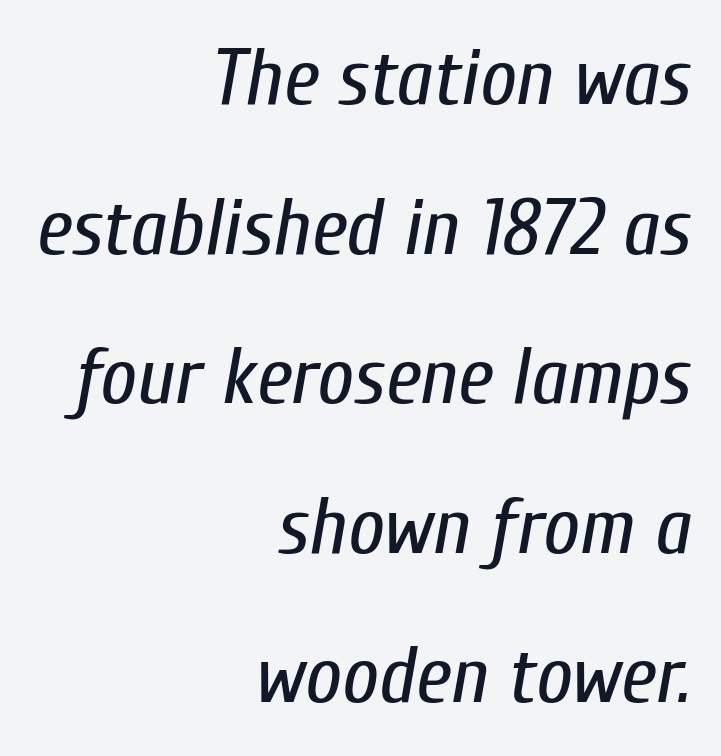
No extra tracking has been applied to these lines. Right-aligned paragraph, ragged on the left. Letters rest on an invisible, unmarked baseline. Characters are canted at an angle relative to the baseline's perpendicular. The characters are drawn with everyday or finer stroke widths. Do the characters align in a grid? No, the font is proportional.
